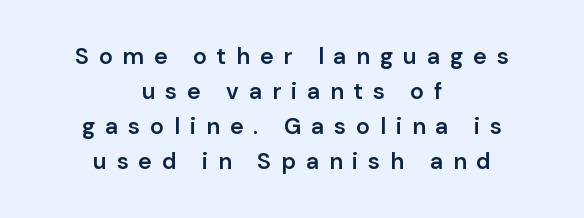
The type is letterspaced generously, with wide tracking. A typesetter would call this leading conventional body-copy spacing. These lines are centered, leaving both edges ragged. Each row of text sits above clean, open space. Does the weight exceed regular? Yes, but only to semibold.
